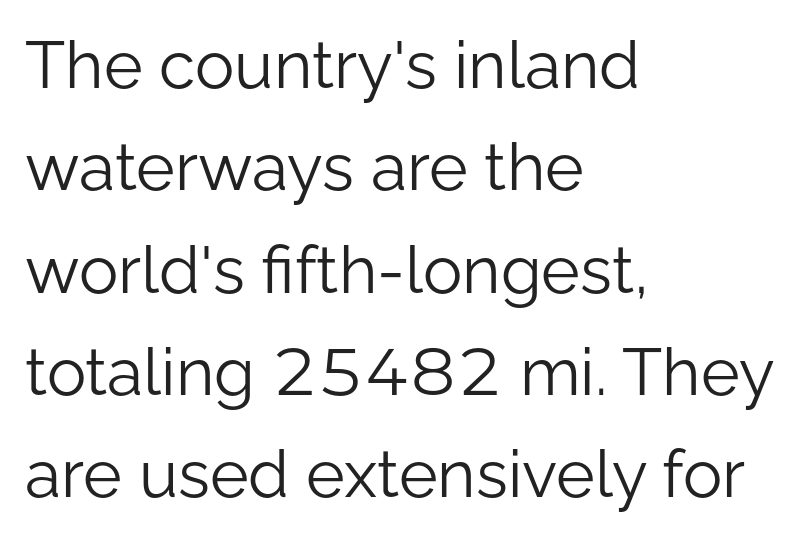
{"serif": "no", "italic": "no", "bold": "no", "weight": "light", "width": "normal", "stroke_contrast": "low", "x_height": "medium", "monospaced": "no", "underline": "no", "align": "left", "line_spacing": "normal", "line_spacing_ratio": 1.55, "letter_spacing": "normal", "letter_spacing_em": 0.0, "glyph_px": 66}
